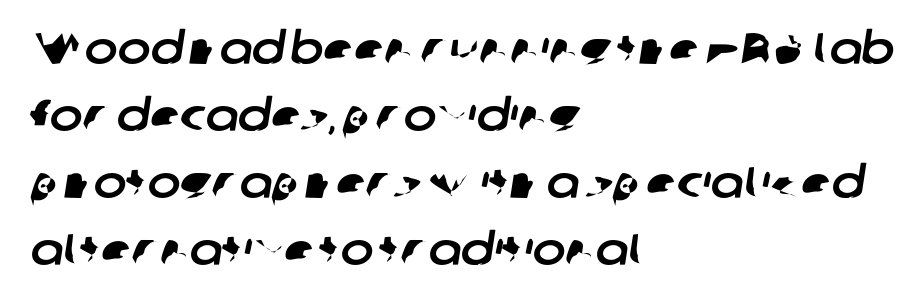
The image shows 44 px sans-serif type; set left-aligned, normal line spacing (1.52x), normal letter spacing, not underlined; low stroke contrast and a medium x-height.
